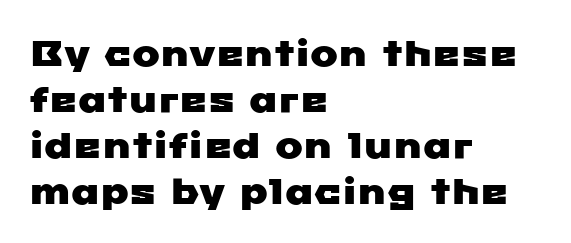
The image shows 37 px wide sans-serif type; set left-aligned, line spacing 1.24x, normal letter spacing, not underlined; low stroke contrast and a medium x-height.
